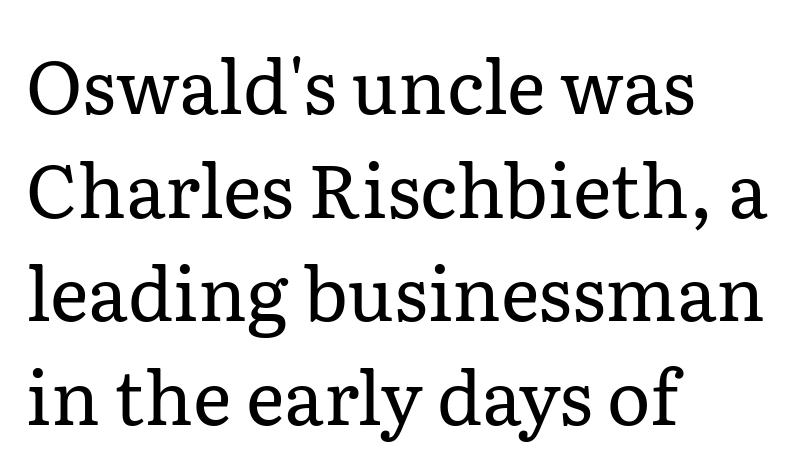
The image shows 74 px regular-weight serif type, upright; set left-aligned, normal line spacing (1.4x), normal letter spacing, not underlined; low stroke contrast and a medium x-height.
